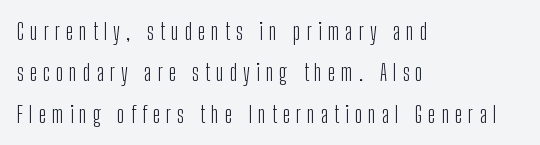
The gap between lines stays unmarked. Vertical stems look standard width or narrower in stroke. The typesetter chose a ragged-right arrangement here. Each word looks stretched out because of the extra space between its letters. Unlike italic type, these characters show no tilt at all.
